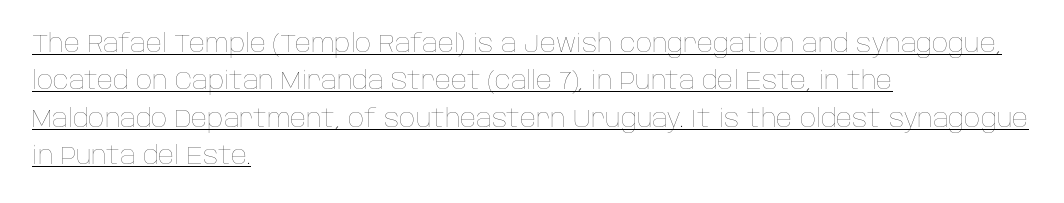
Tracking value appears to be zero — textbook default spacing. Regular leading. Descenders here cross a horizontal rule under the line. Is the block centered? No — it sits flush against the left margin. Vertical strokes here are truly vertical.
